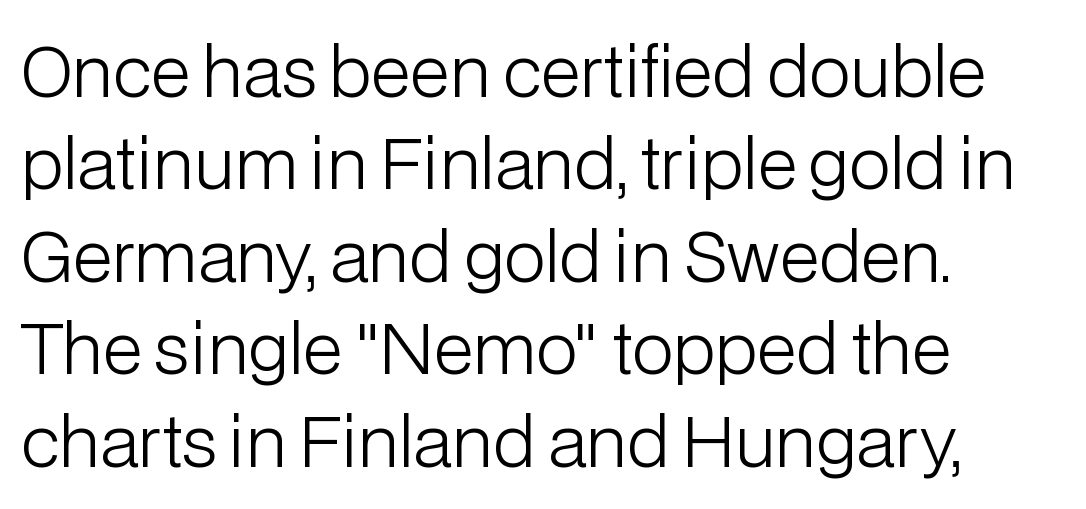
{"serif": "no", "italic": "no", "bold": "no", "weight": "light", "width": "normal", "stroke_contrast": "low", "x_height": "medium", "monospaced": "no", "underline": "no", "align": "left", "line_spacing": "normal", "line_spacing_ratio": 1.34, "letter_spacing": "normal", "letter_spacing_em": 0.0, "glyph_px": 69}
